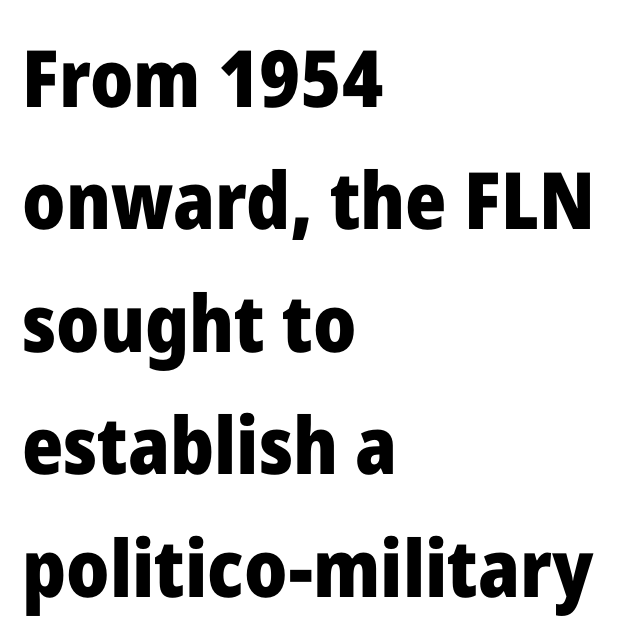
Q: Is the text bold? A: Yes.
Q: Is the text italic (slanted)? A: No, it is upright.
Q: Is the typeface a serif or a sans-serif typeface? A: Sans-serif.
Q: Is the text underlined? A: No.
Q: How is the paragraph aligned? A: Left-aligned.
Q: Is the spacing between letters normal or unusually wide? A: Normal.
Q: Is the spacing between lines tight, normal or loose? A: Normal.
Q: Width (condensed, normal, or wide)? A: Normal.
Q: Stroke contrast? A: Low.
Q: x-height? A: Medium.
Q: Monospaced? A: No.
